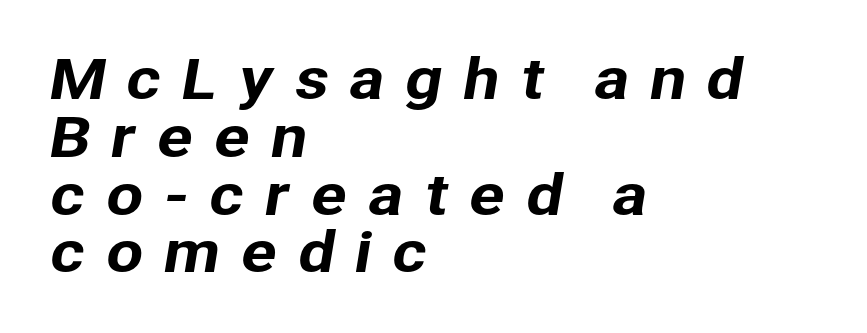
This sample has the flowing, uneven cadence of proportional lettering. No feet cap the strokes, marking this as sans-serif type. Which margin do the lines hug? The left one — the right edge is uneven. The zone under the glyphs is completely vacant. The block of text is dense from top to bottom, with scant space between rows.
